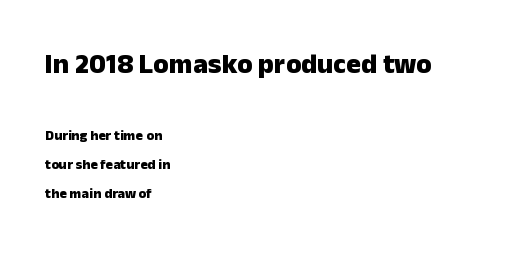
Q: Is the text bold? A: Yes.
Q: Is the text italic (slanted)? A: No, it is upright.
Q: Is the typeface a serif or a sans-serif typeface? A: Sans-serif.
Q: Is the text underlined? A: No.
Q: How is the paragraph aligned? A: Left-aligned.
Q: Is the spacing between letters normal or unusually wide? A: Normal.
Q: Is the spacing between lines tight, normal or loose? A: Loose.
Q: Which block of text is set in a larger size, the first (top) or the second (bottom)? A: The first (top) one.
Q: Width (condensed, normal, or wide)? A: Normal.
Q: Stroke contrast? A: Low.
Q: x-height? A: Medium.
Q: Monospaced? A: No.
